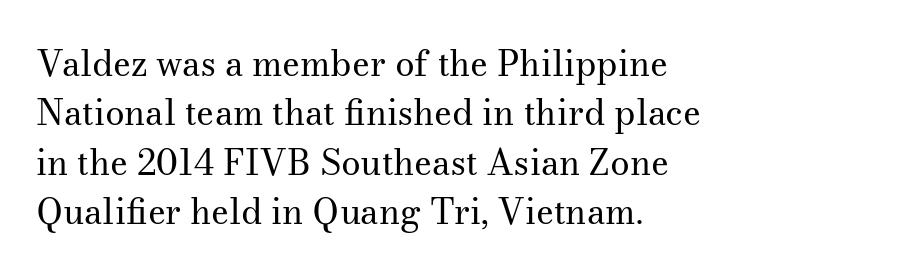
{"serif": "yes", "italic": "no", "bold": "no", "weight": "regular", "width": "normal", "stroke_contrast": "medium", "x_height": "small", "monospaced": "no", "underline": "no", "align": "left", "line_spacing": "normal", "line_spacing_ratio": 1.41, "letter_spacing": "normal", "letter_spacing_em": 0.0, "glyph_px": 35}
